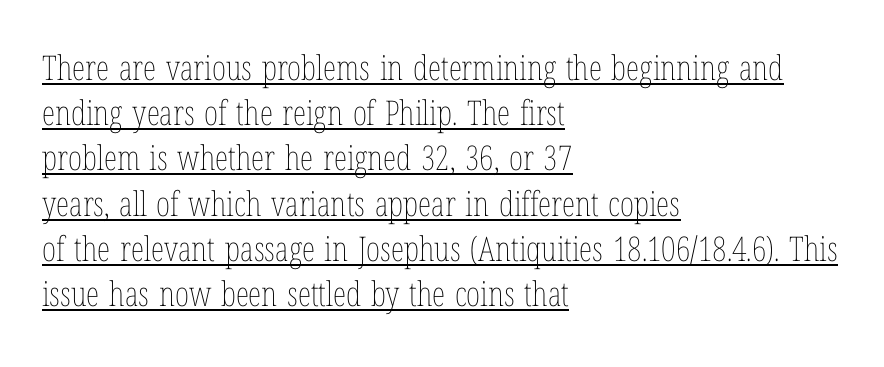
The image shows 34 px thin, condensed type, upright; set left-aligned, normal line spacing (1.33x), normal letter spacing, underlined; low stroke contrast and a medium x-height.
